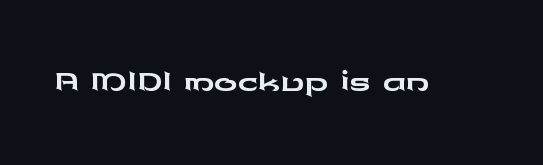
{"serif": "no", "italic": "no", "width": "wide", "stroke_contrast": "low", "x_height": "medium", "monospaced": "no", "underline": "no", "letter_spacing": "normal", "letter_spacing_em": 0.0, "glyph_px": 58}
